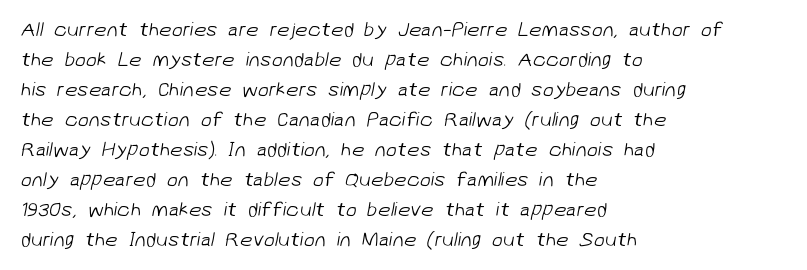
{"bold": "no", "underline": "no", "align": "left", "line_spacing": "normal", "line_spacing_ratio": 1.5, "letter_spacing": "normal", "letter_spacing_em": 0.0, "glyph_px": 20}
